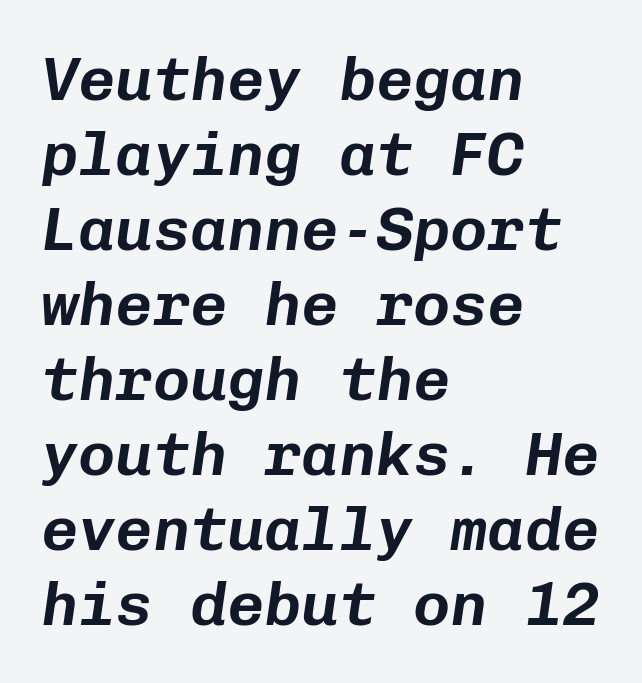
The image shows 62 px text type, italic (leaning right), monospaced; set left-aligned, line spacing 1.21x, normal letter spacing, not underlined; low stroke contrast and a medium x-height.
